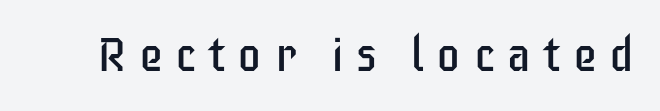
The image shows 48 px regular-weight, condensed sans-serif type, upright; set unusually wide letter spacing (+0.27 em), not underlined; low stroke contrast and a large x-height.
